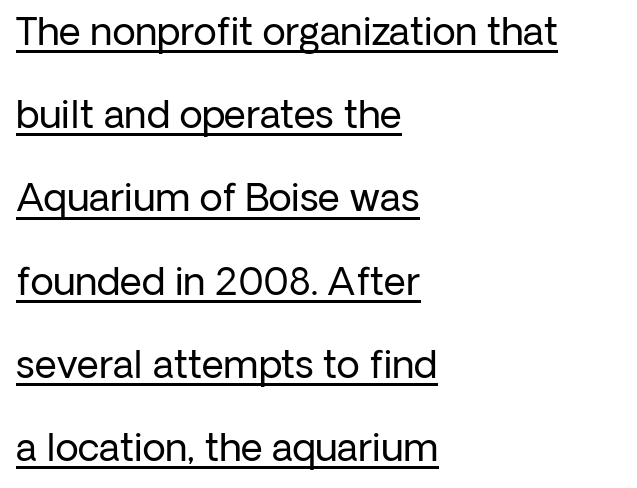
{"serif": "no", "italic": "no", "bold": "no", "weight": "regular", "width": "normal", "stroke_contrast": "low", "x_height": "medium", "monospaced": "no", "underline": "yes", "align": "left", "line_spacing": "loose", "line_spacing_ratio": 2.19, "letter_spacing": "normal", "letter_spacing_em": 0.0, "glyph_px": 38}
